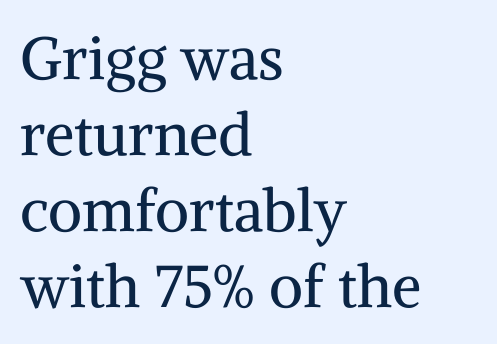
Q: Is the text bold? A: No.
Q: Is the text italic (slanted)? A: No, it is upright.
Q: Is the typeface a serif or a sans-serif typeface? A: Serif.
Q: Is the text underlined? A: No.
Q: How is the paragraph aligned? A: Left-aligned.
Q: Is the spacing between letters normal or unusually wide? A: Normal.
Q: Is the spacing between lines tight, normal or loose? A: Normal.
Q: Width (condensed, normal, or wide)? A: Normal.
Q: Stroke contrast? A: Medium.
Q: x-height? A: Medium.
Q: Monospaced? A: No.
